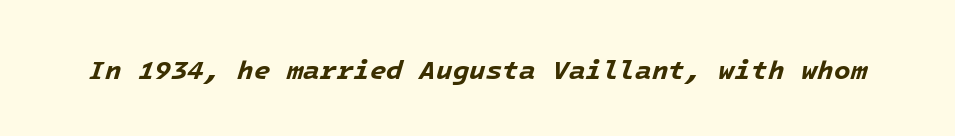
Q: Is the text bold? A: Yes.
Q: Is the text italic (slanted)? A: Yes, it leans right by about 16 degrees.
Q: Is the text underlined? A: No.
Q: Is the spacing between letters normal or unusually wide? A: Normal.
